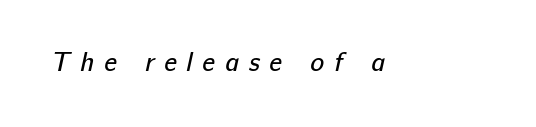
Q: Is the text bold? A: No.
Q: Is the text underlined? A: No.
Q: Is the spacing between letters normal or unusually wide? A: Unusually wide.
